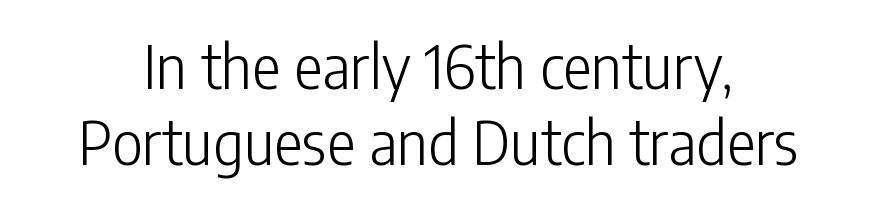
The image shows 60 px light, condensed sans-serif type, upright; set normal line spacing (1.27x), normal letter spacing, not underlined; low stroke contrast and a medium x-height.
